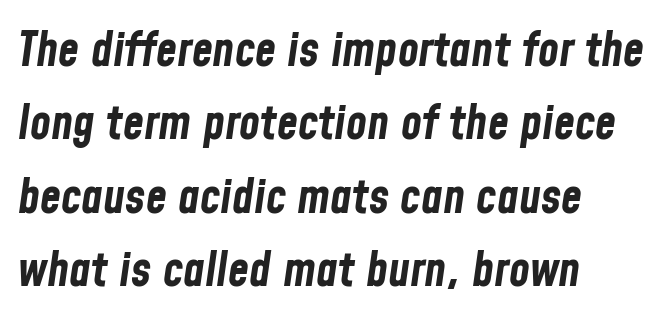
The compositor pushed each line to the left boundary. Pretty heavy lettering here — definitely bold. The horizontal fit of the characters is conventional and even. Unmarked baselines from the first word to the last. Interline gaps are of average width in this sample.
